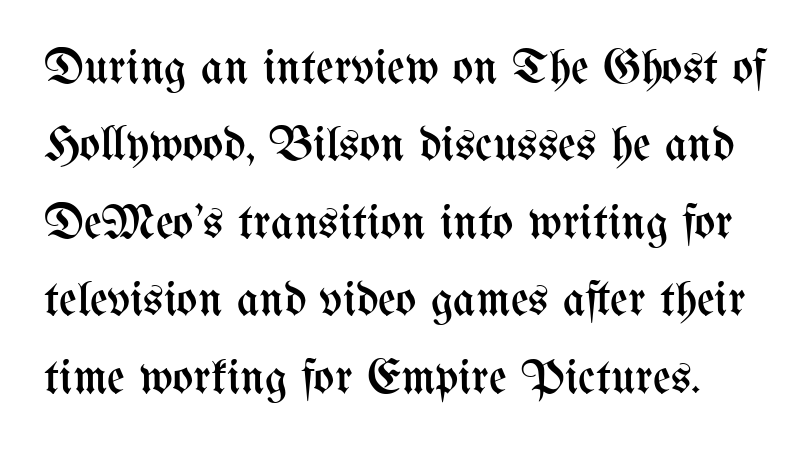
Q: Is the text bold? A: No.
Q: Is the text italic (slanted)? A: No, it is upright.
Q: Is the text underlined? A: No.
Q: Is the spacing between letters normal or unusually wide? A: Normal.
Q: Is the spacing between lines tight, normal or loose? A: Normal.
Q: Width (condensed, normal, or wide)? A: Condensed.
Q: Stroke contrast? A: Medium.
Q: x-height? A: Medium.
Q: Monospaced? A: No.
